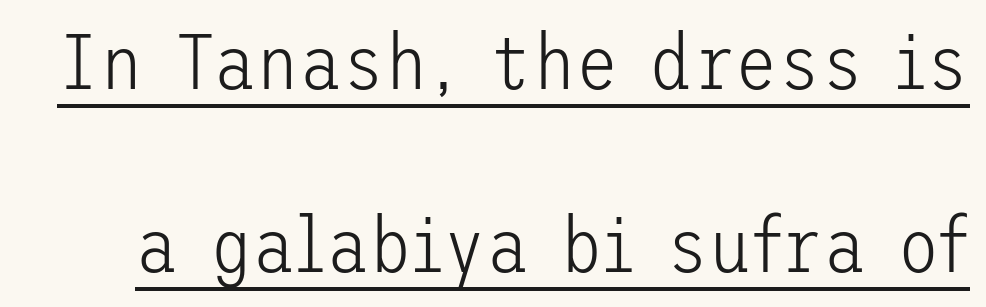
Italic: no, the glyphs are upright roman. Stems here are at most as thick as an everyday book face. Underline: present. Nope, no serifs anywhere on these letters. Standard letterfit; no display-style spreading of the glyphs. Interline gaps are noticeably wide in this sample.
